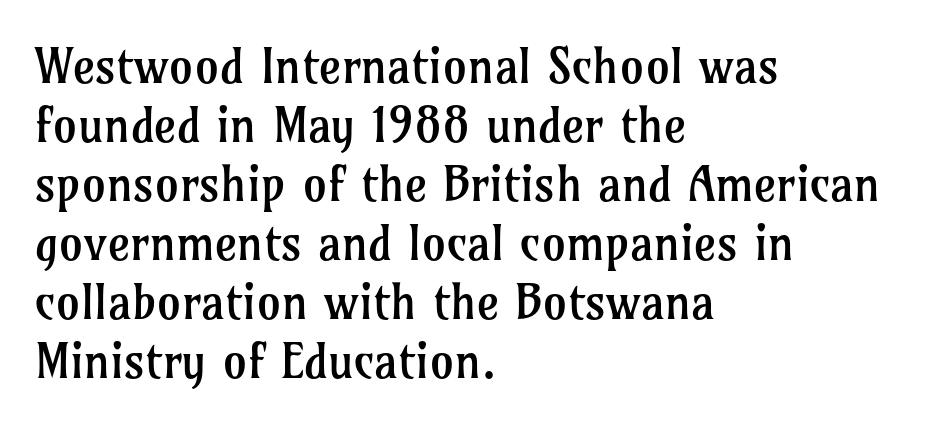
Q: Is the text bold? A: No.
Q: Is the text italic (slanted)? A: No, it is upright.
Q: Is the typeface a serif or a sans-serif typeface? A: Serif.
Q: Is the text underlined? A: No.
Q: How is the paragraph aligned? A: Left-aligned.
Q: Is the spacing between letters normal or unusually wide? A: Normal.
Q: Width (condensed, normal, or wide)? A: Normal.
Q: Stroke contrast? A: Low.
Q: x-height? A: Medium.
Q: Monospaced? A: No.
